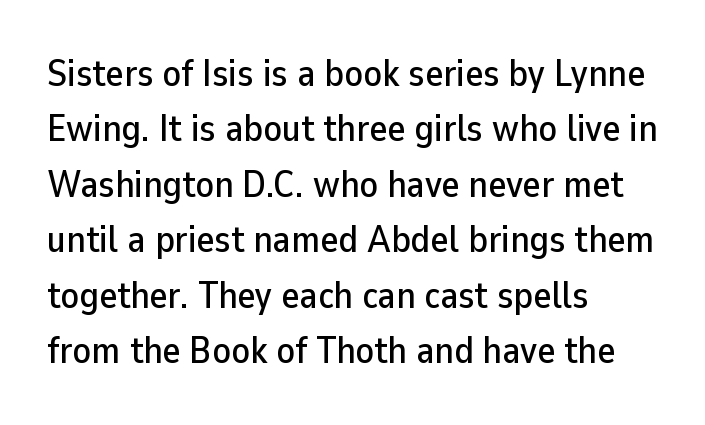
The image shows 38 px sans-serif type, upright; set left-aligned, normal line spacing (1.46x), normal letter spacing, not underlined; low stroke contrast and a medium x-height.
